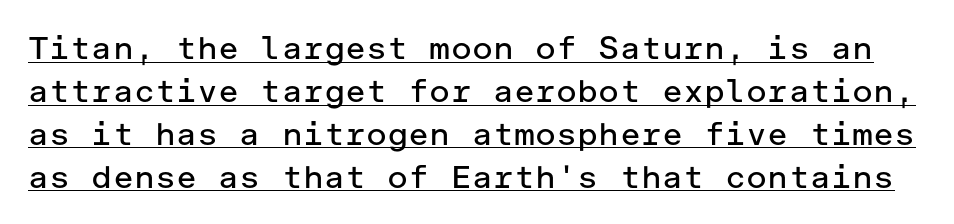
The image shows 32 px regular-weight sans-serif type, upright; set normal line spacing (1.34x), normal letter spacing, underlined; low stroke contrast and a medium x-height.
